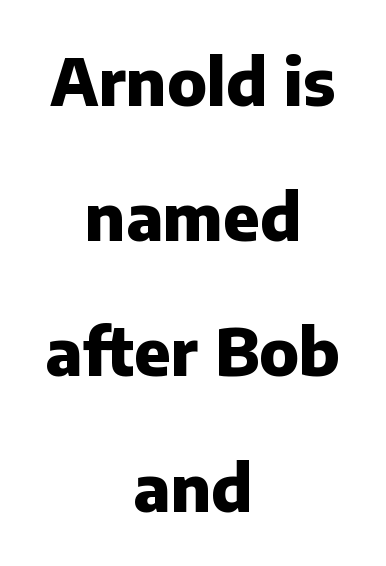
Q: Is the text bold? A: Yes.
Q: Is the text italic (slanted)? A: No, it is upright.
Q: Is the typeface a serif or a sans-serif typeface? A: Sans-serif.
Q: Is the text underlined? A: No.
Q: How is the paragraph aligned? A: Centered.
Q: Is the spacing between letters normal or unusually wide? A: Normal.
Q: Is the spacing between lines tight, normal or loose? A: Loose.
Q: Width (condensed, normal, or wide)? A: Normal.
Q: Stroke contrast? A: Low.
Q: x-height? A: Medium.
Q: Monospaced? A: No.
